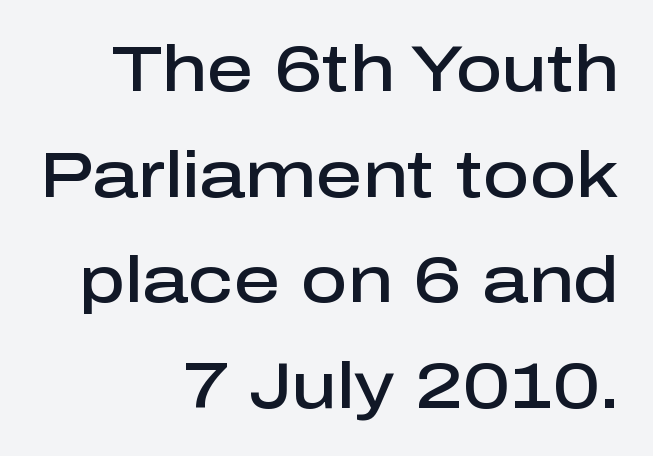
The image shows 64 px semibold sans-serif type, upright; set right-aligned, normal line spacing (1.65x), normal letter spacing, not underlined; low stroke contrast and a medium x-height.
